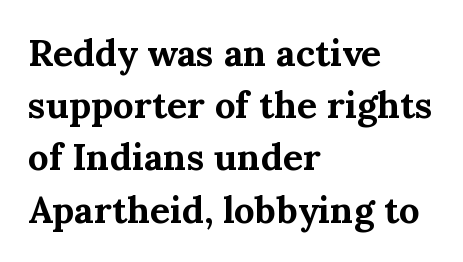
{"serif": "yes", "italic": "no", "bold": "yes", "weight": "bold", "width": "normal", "stroke_contrast": "medium", "x_height": "medium", "monospaced": "no", "underline": "no", "align": "left", "line_spacing": "normal", "line_spacing_ratio": 1.41, "letter_spacing": "normal", "letter_spacing_em": 0.0, "glyph_px": 37}
